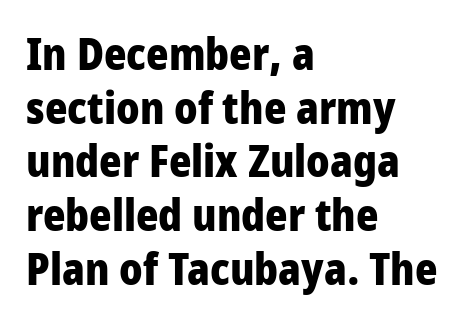
{"serif": "no", "italic": "no", "bold": "yes", "weight": "heavy", "width": "condensed", "stroke_contrast": "low", "x_height": "large", "monospaced": "no", "underline": "no", "align": "left", "line_spacing": "normal", "line_spacing_ratio": 1.25, "letter_spacing": "normal", "letter_spacing_em": 0.0, "glyph_px": 43}
